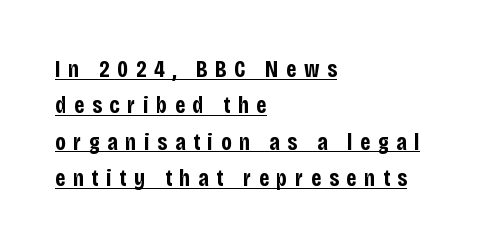
{"italic": "no", "bold": "yes", "underline": "yes", "align": "left", "line_spacing": "normal", "line_spacing_ratio": 1.58, "letter_spacing": "wide", "letter_spacing_em": 0.34, "glyph_px": 23}
